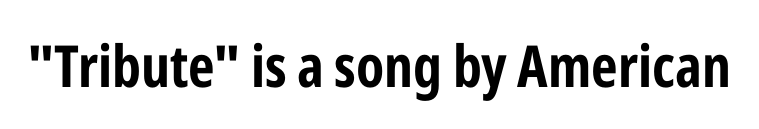
Plain, unruled lines of type. On the weight axis this lands at bold, roughly 700. Tracking value appears to be zero — textbook default spacing. Rendered with straight, roman letterforms. These lines are composed in type without serifs.
